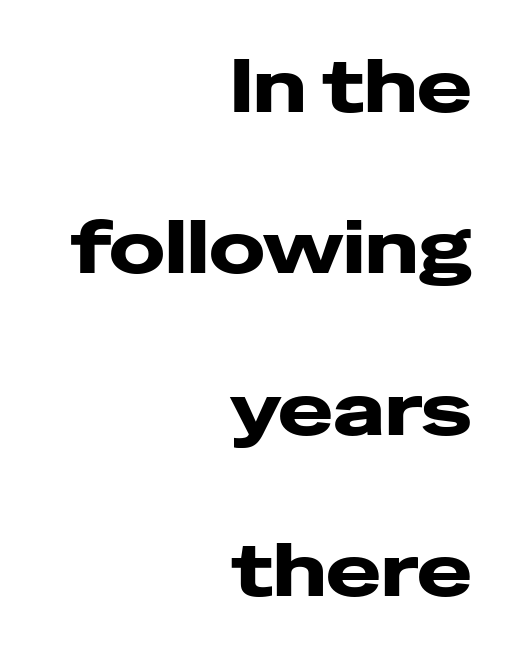
{"serif": "no", "italic": "no", "width": "wide", "stroke_contrast": "low", "x_height": "medium", "monospaced": "no", "underline": "no", "align": "right", "line_spacing": "loose", "line_spacing_ratio": 2.18, "letter_spacing": "normal", "letter_spacing_em": 0.0, "glyph_px": 74}
